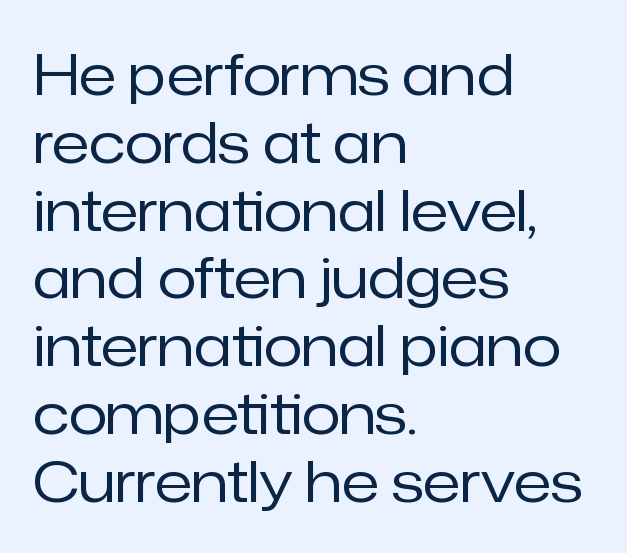
The letters carry no serifs — their stems end cleanly without finishing strokes. Letters rest on an invisible, unmarked baseline. A student would call this left alignment; a typographer would say flush left, rag right. Think standard paragraph weight, or any step lighter than that.
